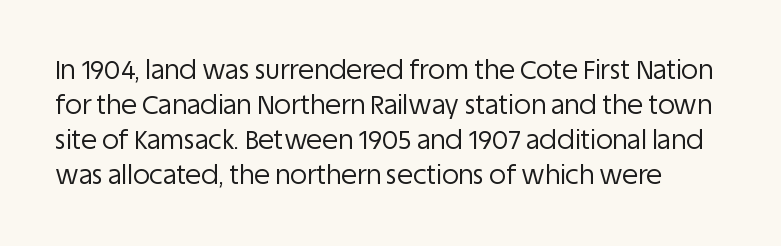
Q: Is the text bold? A: No.
Q: Is the text italic (slanted)? A: No, it is upright.
Q: Is the text underlined? A: No.
Q: Is the spacing between letters normal or unusually wide? A: Normal.
Q: Is the spacing between lines tight, normal or loose? A: Normal.
